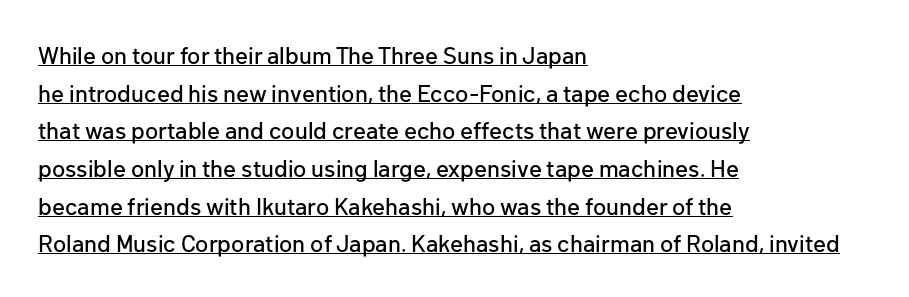
Q: Is the text italic (slanted)? A: No, it is upright.
Q: Is the text underlined? A: Yes.
Q: How is the paragraph aligned? A: Left-aligned.
Q: Is the spacing between letters normal or unusually wide? A: Normal.
Q: Is the spacing between lines tight, normal or loose? A: Normal.
